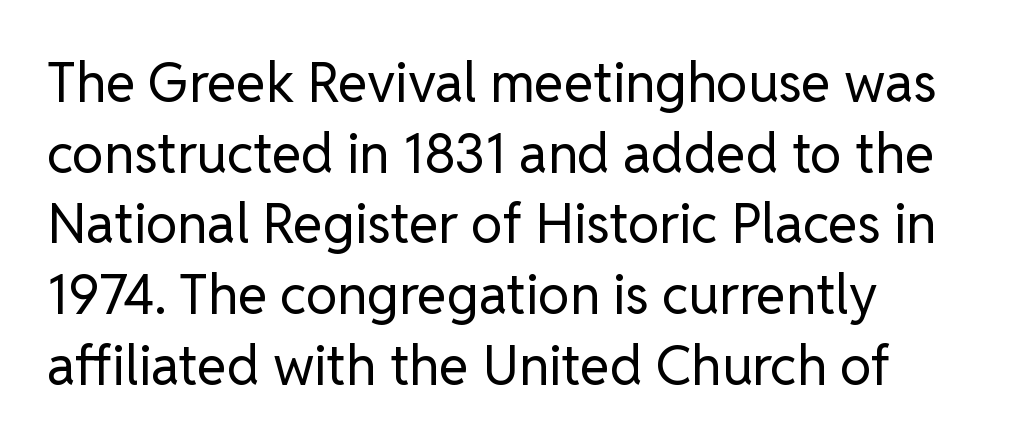
{"serif": "no", "italic": "no", "bold": "no", "weight": "regular", "width": "normal", "stroke_contrast": "low", "x_height": "medium", "monospaced": "no", "underline": "no", "align": "left", "line_spacing": "normal", "line_spacing_ratio": 1.31, "letter_spacing": "normal", "letter_spacing_em": 0.0, "glyph_px": 54}
